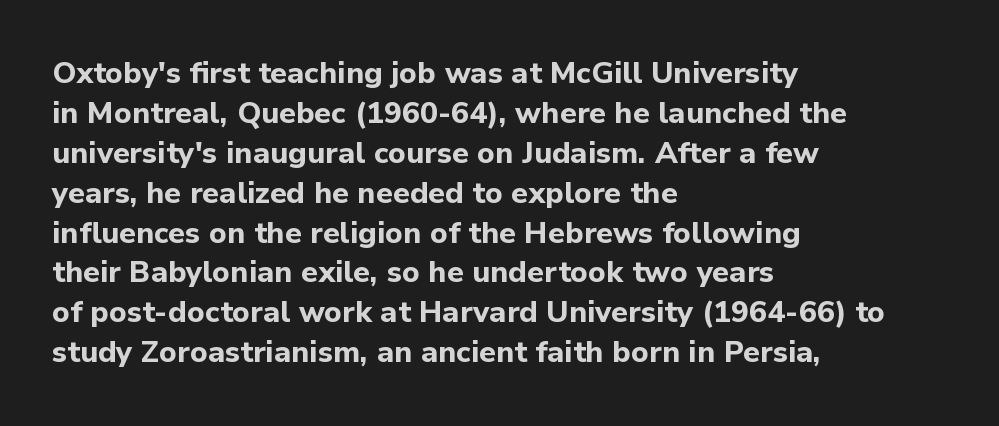
{"serif": "no", "italic": "no", "bold": "yes", "weight": "bold", "width": "normal", "stroke_contrast": "low", "x_height": "medium", "monospaced": "no", "underline": "no", "align": "left", "line_spacing": "normal", "line_spacing_ratio": 1.33, "letter_spacing": "normal", "letter_spacing_em": 0.0, "glyph_px": 30}
